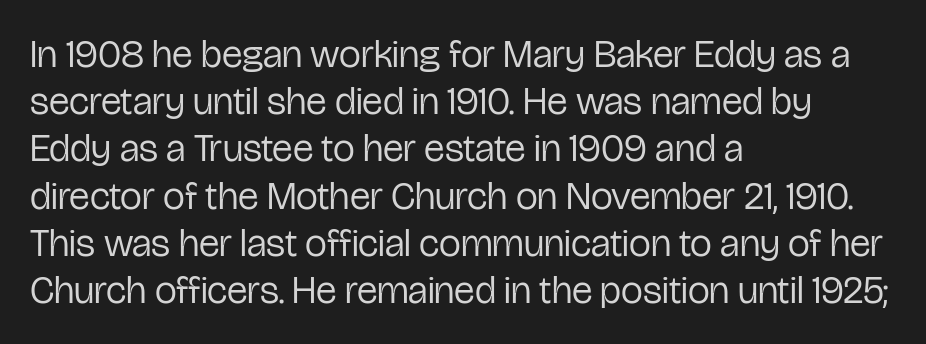
{"serif": "no", "italic": "no", "bold": "no", "weight": "regular", "width": "condensed", "stroke_contrast": "low", "x_height": "medium", "monospaced": "no", "underline": "no", "align": "left", "line_spacing_ratio": 1.21, "letter_spacing": "normal", "letter_spacing_em": 0.0, "glyph_px": 39}
